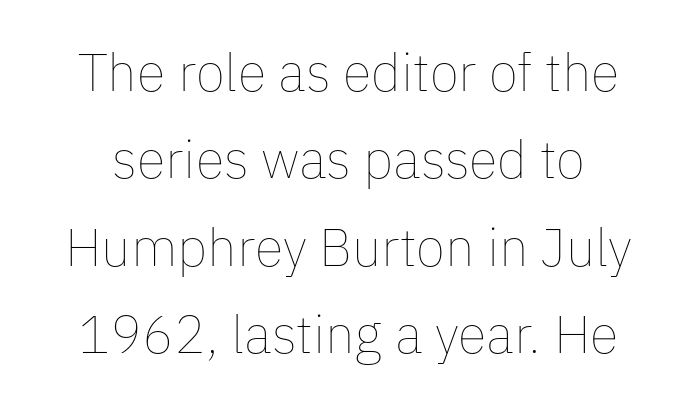
Q: Is the text bold? A: No.
Q: Is the text italic (slanted)? A: No, it is upright.
Q: Is the text underlined? A: No.
Q: Is the spacing between letters normal or unusually wide? A: Normal.
Q: Is the spacing between lines tight, normal or loose? A: Normal.
Q: Width (condensed, normal, or wide)? A: Normal.
Q: Stroke contrast? A: Low.
Q: x-height? A: Medium.
Q: Monospaced? A: No.
